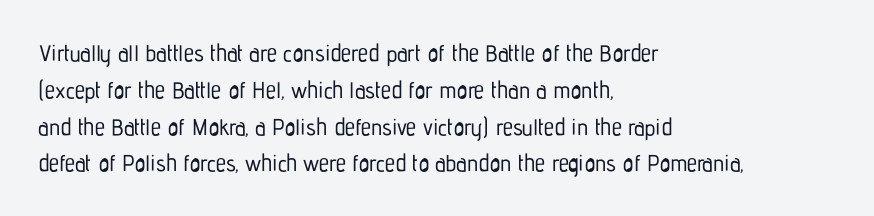
Q: Is the text italic (slanted)? A: No, it is upright.
Q: Is the text underlined? A: No.
Q: How is the paragraph aligned? A: Left-aligned.
Q: Is the spacing between letters normal or unusually wide? A: Normal.
Q: Is the spacing between lines tight, normal or loose? A: Normal.
